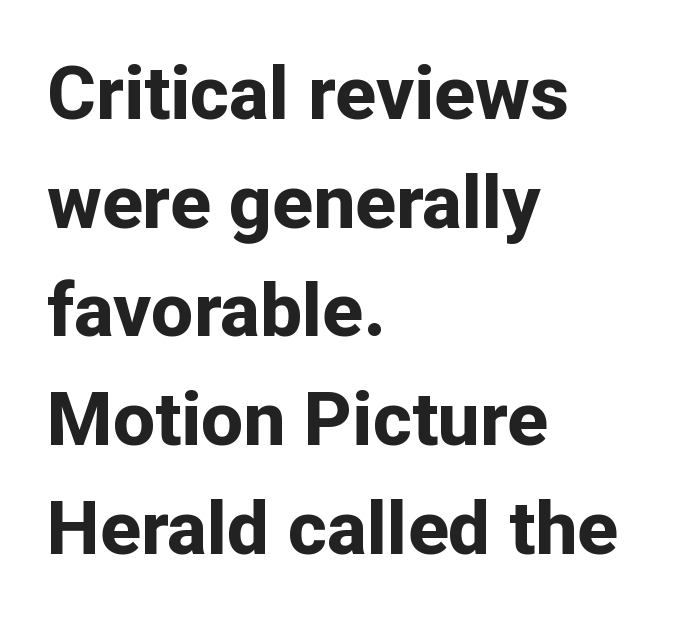
The image shows 75 px bold sans-serif type, upright; set left-aligned, normal line spacing (1.45x), normal letter spacing, not underlined; low stroke contrast and a medium x-height.
